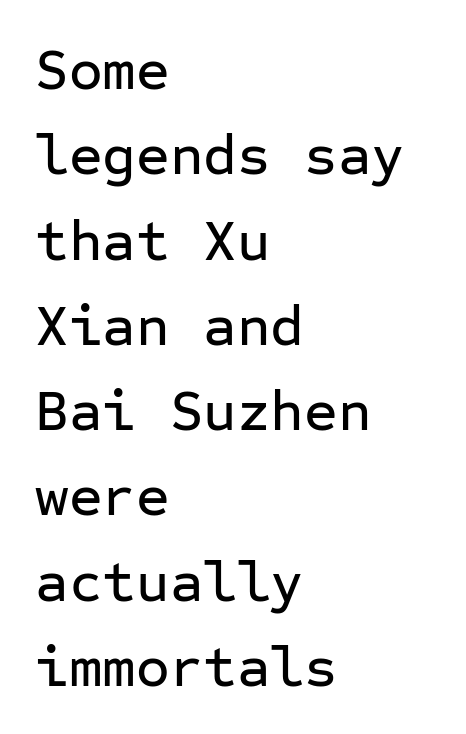
The image shows 58 px sans-serif type, upright, monospaced; set left-aligned, normal line spacing (1.47x), normal letter spacing, not underlined; low stroke contrast and a medium x-height.
